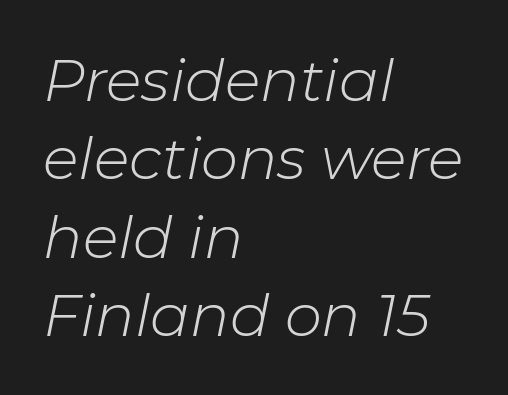
The image shows 59 px light type, italic (leaning right); set left-aligned, normal line spacing (1.33x), normal letter spacing, not underlined; low stroke contrast and a medium x-height.
